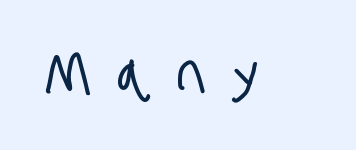
The image shows 60 px condensed sans-serif type; set unusually wide letter spacing (+0.43 em), not underlined; low stroke contrast and a large x-height.
